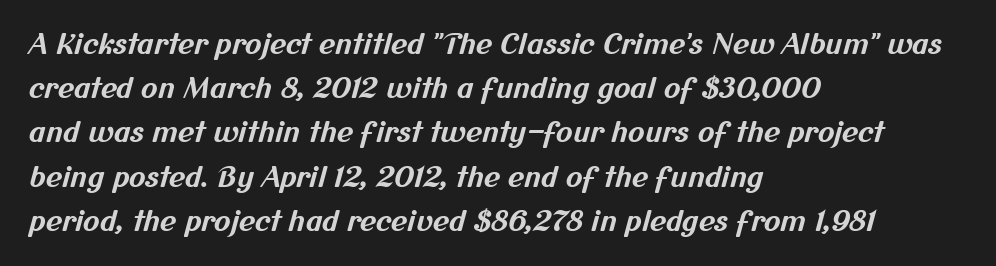
The vertical gap from one line to the next is medium. If you drew a ruler down the left edge, every line would touch it. Strong, thick strokes mark this as bold type. The strip under each line holds only bare page. Each letter keeps its own natural width here, so spacing adapts to shape.
